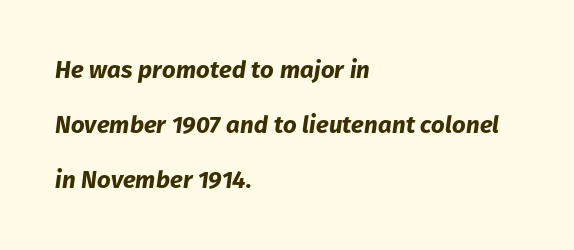
Q: Is the text bold? A: Yes.
Q: Is the text italic (slanted)? A: Yes, it leans right by about 8 degrees.
Q: Is the text underlined? A: No.
Q: How is the paragraph aligned? A: Left-aligned.
Q: Is the spacing between letters normal or unusually wide? A: Normal.
Q: Is the spacing between lines tight, normal or loose? A: Loose.
